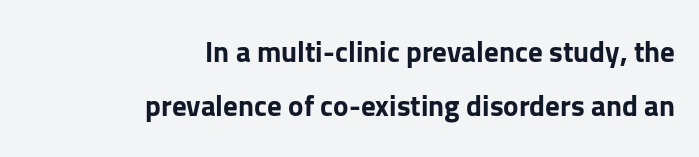
{"serif": "no", "italic": "no", "bold": "yes", "weight": "bold", "width": "normal", "stroke_contrast": "low", "x_height": "medium", "monospaced": "no", "underline": "no", "align": "right", "line_spacing_ratio": 1.86, "letter_spacing": "normal", "letter_spacing_em": 0.0, "glyph_px": 29}
